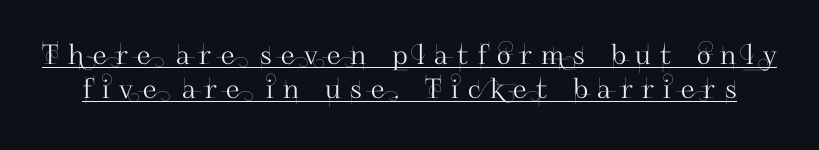
Look at the tracking — it's clearly loosened, letters drifting apart. In terms of leading, this rendering sits right in the middle. Has an underline been added? It has. Quick note: not italic, upright.
